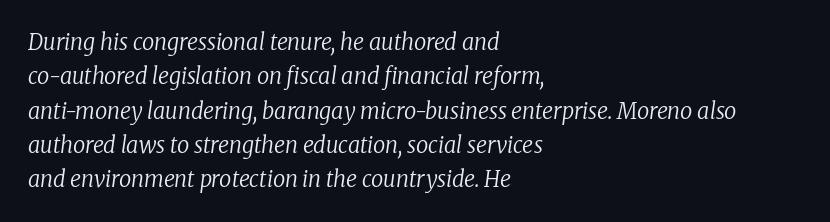
{"italic": "yes", "lean": "right", "slant_degrees": 8, "bold": "no", "underline": "no", "align": "left", "line_spacing": "normal", "line_spacing_ratio": 1.56, "letter_spacing": "normal", "letter_spacing_em": 0.0, "glyph_px": 22}
